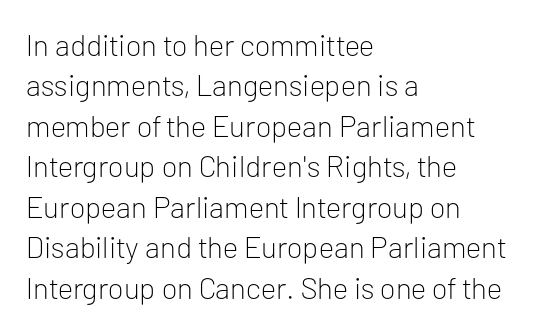
The passage shown is not bold in any degree. Upright lettering throughout. In terms of letterform style, serifs are entirely absent. Here the designer chose a conventional face with non-uniform glyph widths.
